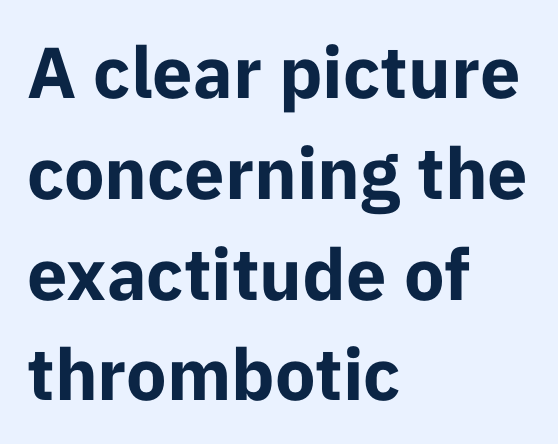
Rendered with straight, roman letterforms. Short and long lines alike share a common starting point at left. Letterform terminals end flat and unadorned throughout the passage. The passage shown stacks its lines at a standard gap. These lines carry a lot of weight — the face is fully bold. Clear beneath every line of the passage.
